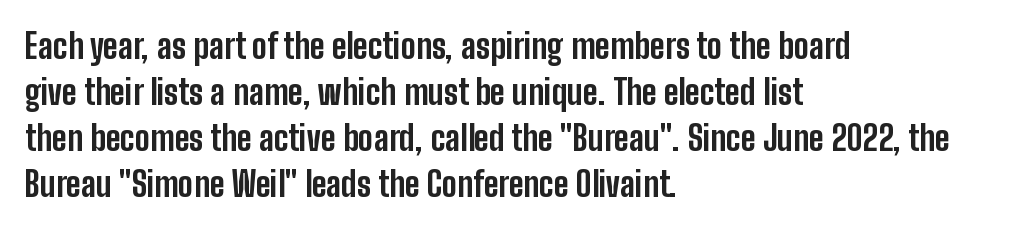
{"serif": "no", "italic": "no", "bold": "yes", "weight": "bold", "width": "condensed", "stroke_contrast": "low", "x_height": "medium", "monospaced": "no", "underline": "no", "align": "left", "line_spacing": "normal", "line_spacing_ratio": 1.35, "letter_spacing": "normal", "letter_spacing_em": 0.0, "glyph_px": 34}
